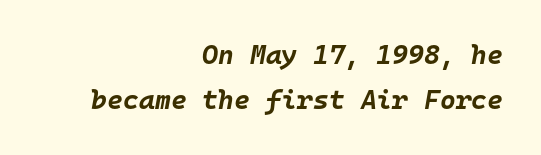
The image shows 27 px bold type, italic (leaning right); set right-aligned, normal line spacing (1.68x), normal letter spacing, not underlined.
